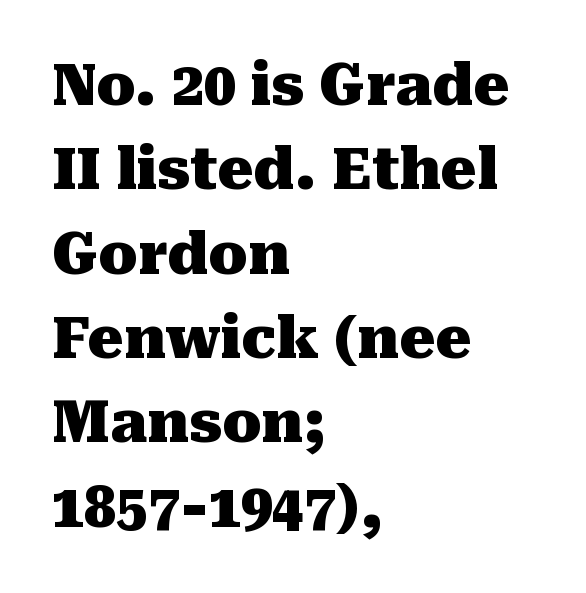
The image shows 57 px heavy serif type, upright; set left-aligned, normal line spacing (1.48x), normal letter spacing, not underlined; medium stroke contrast and a medium x-height.
